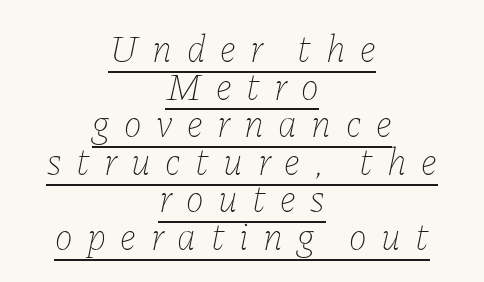
Line spacing here is tight. Posture: slanted. Spacing between characters has been opened up far beyond the box default. Leftover space on each line is divided equally before and after the words.
